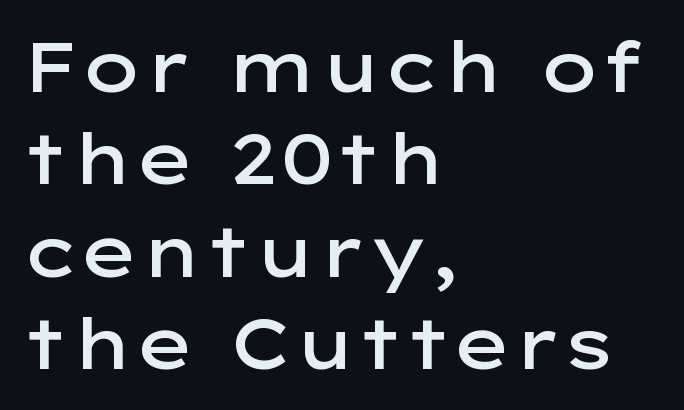
{"serif": "no", "italic": "no", "bold": "semi", "weight": "semibold", "width": "wide", "stroke_contrast": "low", "x_height": "medium", "monospaced": "no", "underline": "no", "align": "left", "line_spacing": "normal", "line_spacing_ratio": 1.32, "letter_spacing": "normal", "letter_spacing_em": 0.0, "glyph_px": 70}
